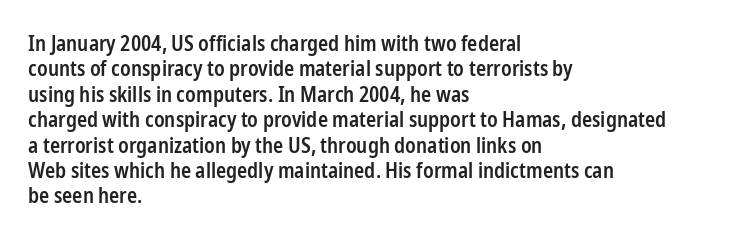
Q: Is the text bold? A: Semi-bold.
Q: Is the text italic (slanted)? A: No, it is upright.
Q: Is the text underlined? A: No.
Q: How is the paragraph aligned? A: Left-aligned.
Q: Is the spacing between letters normal or unusually wide? A: Normal.
